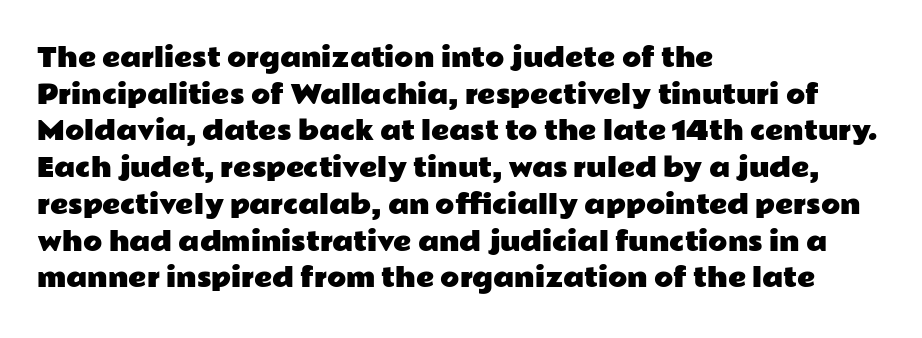
{"italic": "no", "underline": "no", "align": "left", "line_spacing": "normal", "line_spacing_ratio": 1.47, "letter_spacing": "normal", "letter_spacing_em": 0.0, "glyph_px": 25}
